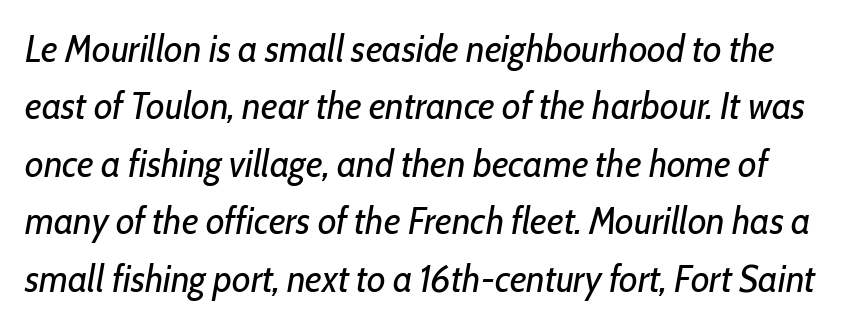
The image shows 38 px regular-weight, condensed type, italic (leaning right); set normal line spacing (1.51x), normal letter spacing, not underlined; low stroke contrast and a medium x-height.
